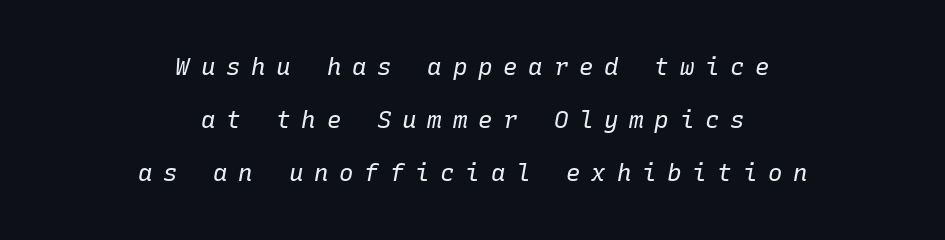
{"italic": "yes", "lean": "right", "slant_degrees": 10, "bold": "no", "underline": "no", "align": "center", "line_spacing": "loose", "line_spacing_ratio": 2.21, "letter_spacing": "wide", "letter_spacing_em": 0.45, "glyph_px": 24}
